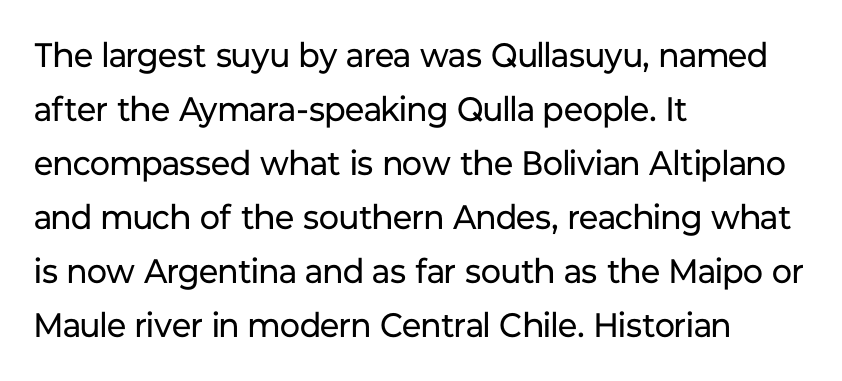
{"serif": "no", "italic": "no", "bold": "no", "weight": "regular", "width": "normal", "stroke_contrast": "low", "x_height": "medium", "monospaced": "no", "underline": "no", "align": "left", "line_spacing": "normal", "line_spacing_ratio": 1.59, "letter_spacing": "normal", "letter_spacing_em": 0.0, "glyph_px": 34}
